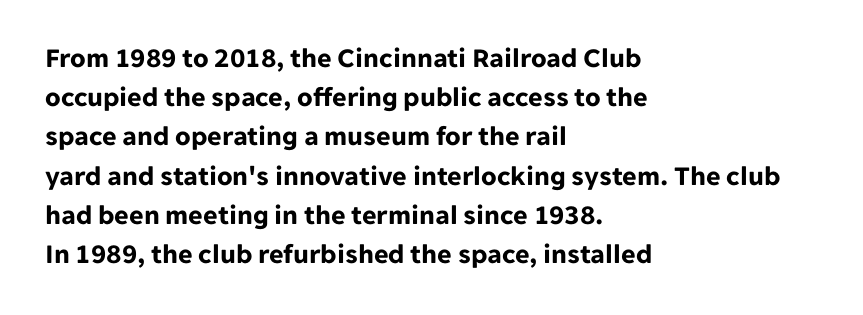
The image shows 28 px bold sans-serif type, upright; set left-aligned, normal line spacing (1.4x), normal letter spacing, not underlined; low stroke contrast and a medium x-height.
